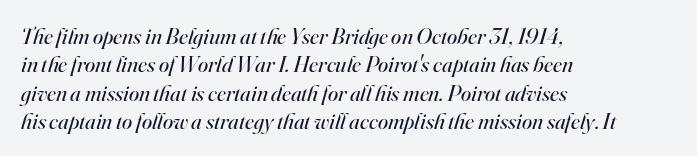
Q: Is the text bold? A: No.
Q: Is the text italic (slanted)? A: Yes, it leans right by about 16 degrees.
Q: Is the text underlined? A: No.
Q: How is the paragraph aligned? A: Left-aligned.
Q: Is the spacing between letters normal or unusually wide? A: Normal.
